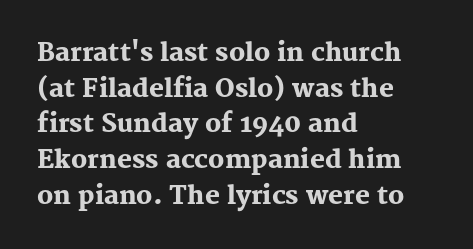
Q: Is the text bold? A: Yes.
Q: Is the text italic (slanted)? A: No, it is upright.
Q: Is the text underlined? A: No.
Q: How is the paragraph aligned? A: Left-aligned.
Q: Is the spacing between letters normal or unusually wide? A: Normal.
Q: Is the spacing between lines tight, normal or loose? A: Normal.
